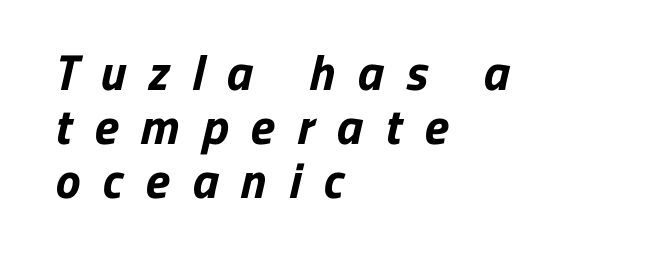
Q: Is the text bold? A: Yes.
Q: Is the typeface a serif or a sans-serif typeface? A: Sans-serif.
Q: Is the text underlined? A: No.
Q: How is the paragraph aligned? A: Left-aligned.
Q: Is the spacing between letters normal or unusually wide? A: Unusually wide.
Q: Is the spacing between lines tight, normal or loose? A: Tight.
Q: Width (condensed, normal, or wide)? A: Normal.
Q: Stroke contrast? A: Low.
Q: x-height? A: Medium.
Q: Monospaced? A: No.
